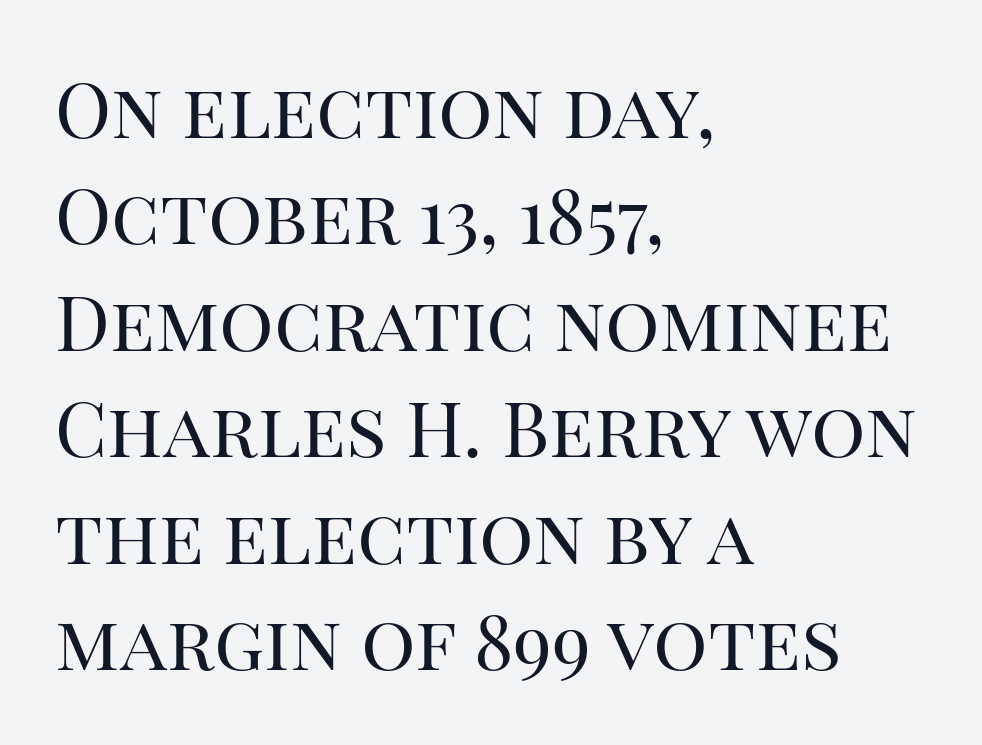
Check the space under the baseline: it is left empty. The horizontal fit of the characters is conventional and even. On a weight scale, this lands at 450 or below. The passage shown is typed in a proportional face where columns would drift. The font family rendered here belongs to the serif group. Normally led — the rows are evenly, conventionally spaced.
